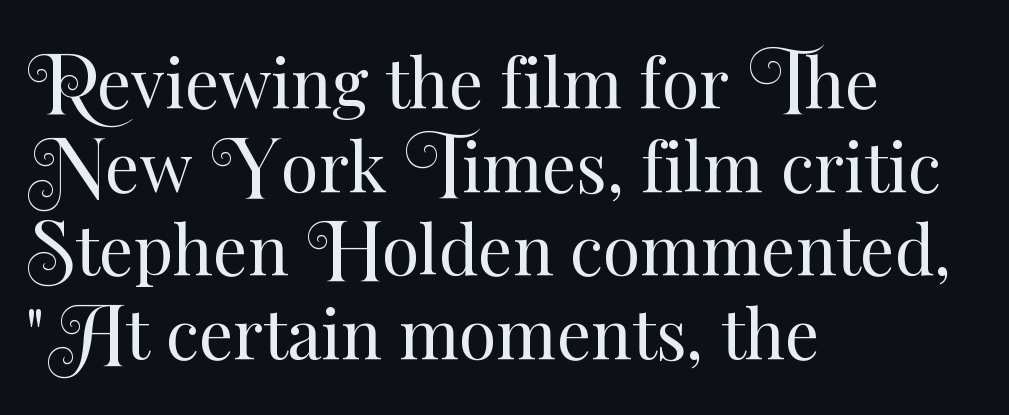
Is there any slant? The stems are plumb. Note the varied advance widths — an 'i' is clearly narrower than an 'm'. Here the glyphs are tracked normally, forming tight word shapes. The paragraph shown leans on its left margin. Any mark beneath the type? The region is blank. Is the type heavy? It reads as light-to-regular instead.
